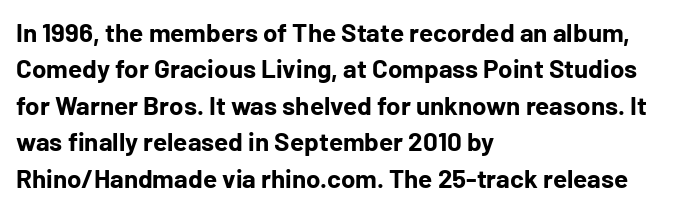
Characters remain perfectly vertical along every line. The passage is arranged the way most books set body copy — flush left. These lines sit exactly where default settings would place them. Nobody touched the tracking dial on this one. Descender tails drop into unmarked territory. Is the type bold? Yes — the strokes are clearly thick and heavy.
